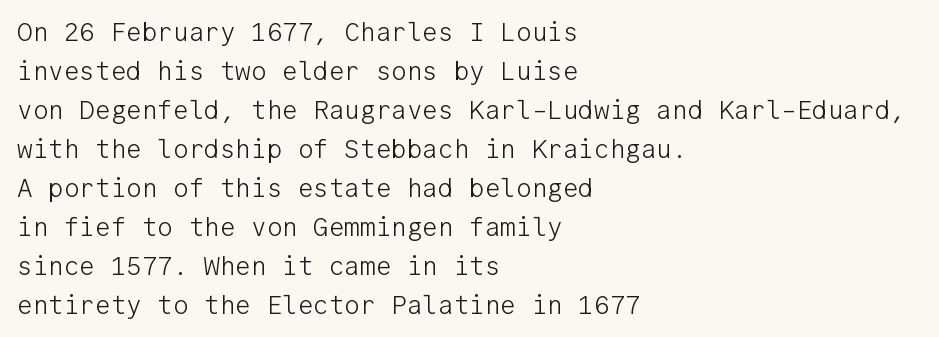
{"italic": "no", "bold": "no", "underline": "no", "align": "left", "line_spacing": "normal", "line_spacing_ratio": 1.5, "letter_spacing": "normal", "letter_spacing_em": 0.0, "glyph_px": 26}
